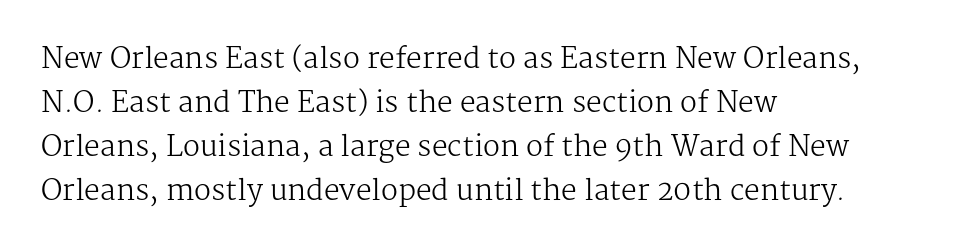
{"serif": "yes", "italic": "no", "bold": "no", "weight": "regular", "width": "normal", "stroke_contrast": "medium", "x_height": "medium", "monospaced": "no", "underline": "no", "align": "left", "line_spacing": "normal", "line_spacing_ratio": 1.57, "letter_spacing": "normal", "letter_spacing_em": 0.0, "glyph_px": 28}
